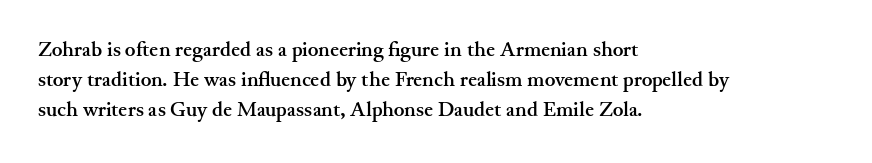
{"italic": "no", "bold": "yes", "underline": "no", "align": "left", "line_spacing": "normal", "line_spacing_ratio": 1.5, "letter_spacing": "normal", "letter_spacing_em": 0.0, "glyph_px": 20}
